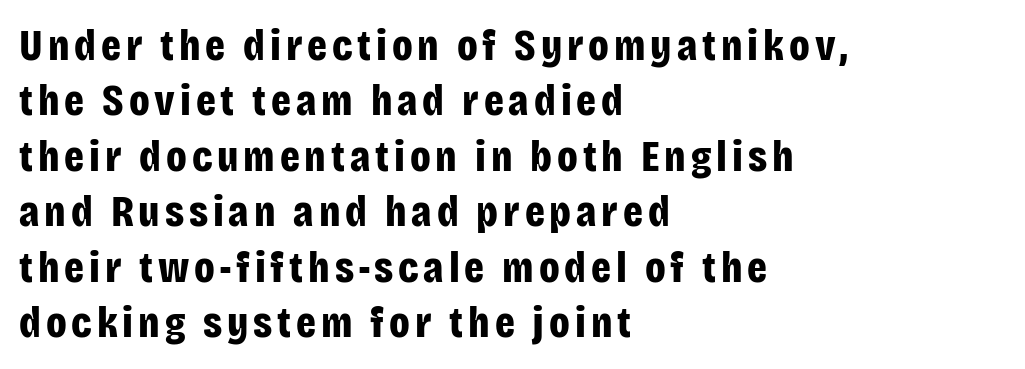
Letters rest on an invisible, unmarked baseline. The face used here has the dense, thick strokes of a bold. These lines stack with their left ends in a neat column. Is this a sans? Yes — the strokes have no serifs. The face used here is proportionally spaced, like ordinary book or web type.
